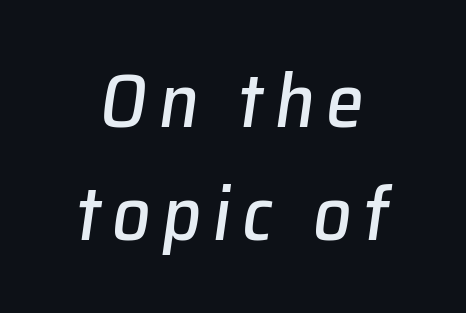
{"italic": "yes", "lean": "right", "slant_degrees": 8, "width": "normal", "stroke_contrast": "low", "x_height": "medium", "monospaced": "no", "underline": "no", "align": "center", "line_spacing": "normal", "line_spacing_ratio": 1.49, "glyph_px": 76}
